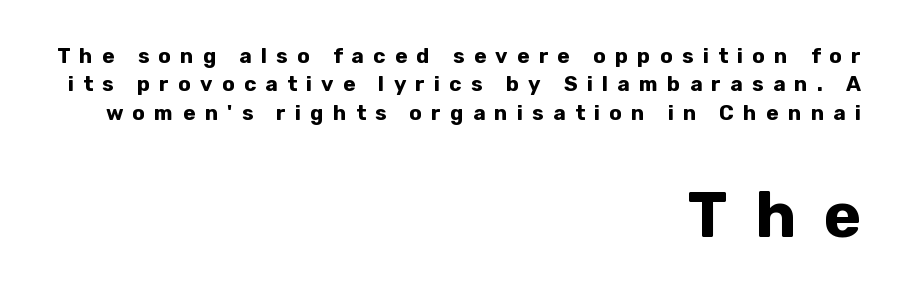
The image shows 63 px bold sans-serif type, upright; set right-aligned, normal line spacing (1.35x), unusually wide letter spacing (+0.44 em), not underlined; the second (bottom) block is 3.0x larger; low stroke contrast and a medium x-height.
